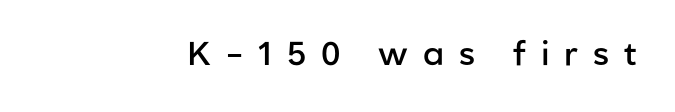
Q: Is the text bold? A: Semi-bold.
Q: Is the text italic (slanted)? A: No, it is upright.
Q: Is the typeface a serif or a sans-serif typeface? A: Sans-serif.
Q: Is the text underlined? A: No.
Q: Is the spacing between letters normal or unusually wide? A: Unusually wide.
Q: Width (condensed, normal, or wide)? A: Normal.
Q: Stroke contrast? A: Low.
Q: x-height? A: Medium.
Q: Monospaced? A: No.
